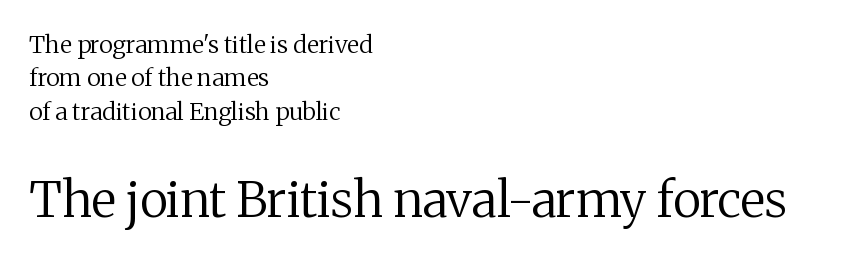
The image shows 49 px regular-weight serif type, upright; set left-aligned, normal line spacing (1.39x), normal letter spacing, not underlined; the second (bottom) block is 2.04x larger; medium stroke contrast and a medium x-height.
